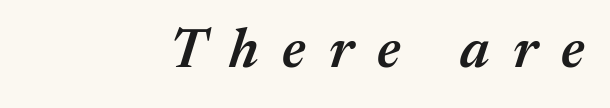
{"italic": "yes", "lean": "right", "slant_degrees": 17, "bold": "semi", "weight": "semibold", "width": "normal", "stroke_contrast": "medium", "x_height": "medium", "monospaced": "no", "underline": "no", "align": "right", "letter_spacing": "wide", "letter_spacing_em": 0.43, "glyph_px": 55}
